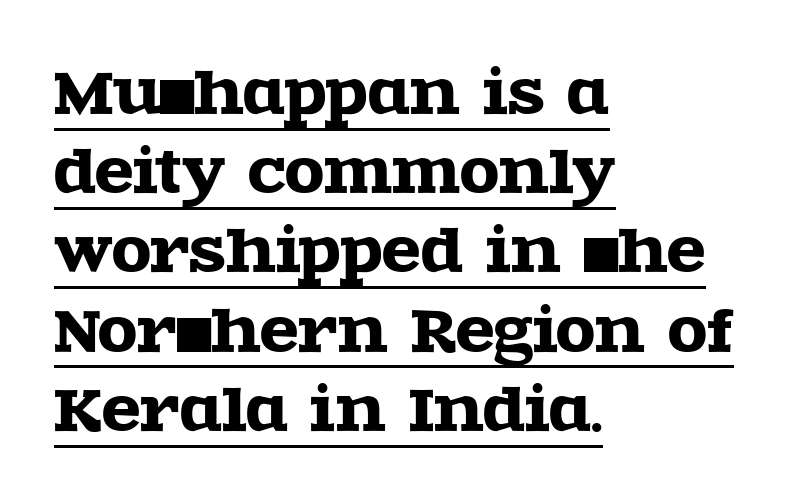
The image shows 57 px wide serif type, upright; set left-aligned, normal line spacing (1.39x), normal letter spacing, underlined; a large x-height.
